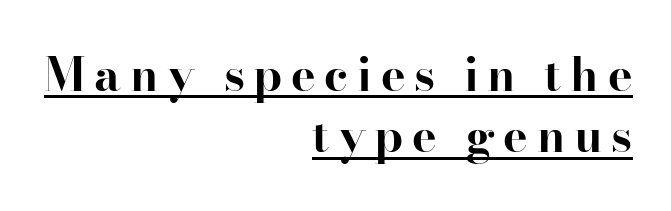
These lines are rendered in a variable-pitch font. Rendered with straight, roman letterforms. Successive baselines arrive at the customary interval. Typographically, this falls in the serif category. This is underlined copy, the kind a proofreader might mark for attention. Chunky letters — that's bold for sure.
